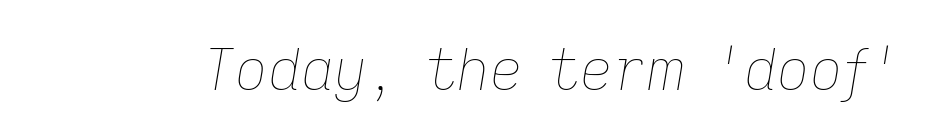
Q: Is the text bold? A: No.
Q: Is the text italic (slanted)? A: Yes, it leans right by about 9 degrees.
Q: Is the text underlined? A: No.
Q: Is the spacing between letters normal or unusually wide? A: Normal.
Q: Width (condensed, normal, or wide)? A: Normal.
Q: Stroke contrast? A: Low.
Q: x-height? A: Medium.
Q: Monospaced? A: No.
